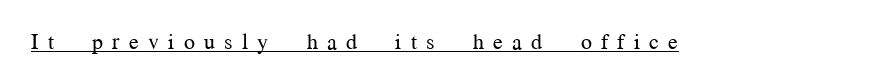
The image shows 22 px text type, upright; set unusually wide letter spacing (+0.42 em), underlined.
